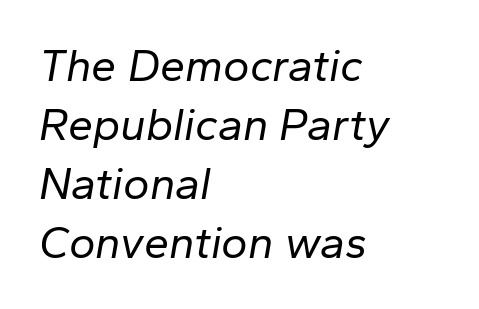
The face used here is proportionally spaced, like ordinary book or web type. This sample is left-justified, so line endings fall wherever the words run out. Stems and bowls with no extra thickness — not bold. Decoration check: the copy has no underline. This sample uses plain, unmodified letter spacing. Italic: yes, the glyphs are oblique.
